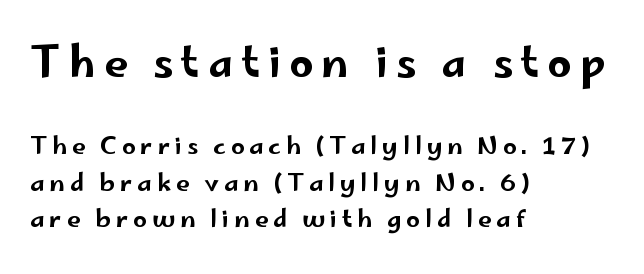
Q: Is the text italic (slanted)? A: No, it is upright.
Q: Is the typeface a serif or a sans-serif typeface? A: Sans-serif.
Q: Is the text underlined? A: No.
Q: How is the paragraph aligned? A: Left-aligned.
Q: Is the spacing between letters normal or unusually wide? A: Unusually wide.
Q: Is the spacing between lines tight, normal or loose? A: Normal.
Q: Which block of text is set in a larger size, the first (top) or the second (bottom)? A: The first (top) one.
Q: Width (condensed, normal, or wide)? A: Wide.
Q: Stroke contrast? A: Low.
Q: x-height? A: Small.
Q: Monospaced? A: No.
